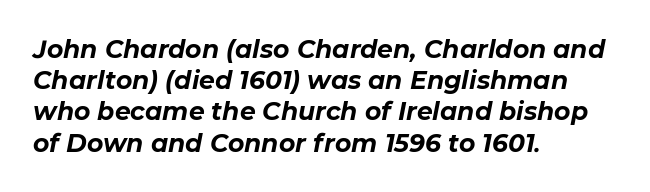
Q: Is the text bold? A: Yes.
Q: Is the text italic (slanted)? A: Yes, it leans right by about 11 degrees.
Q: Is the text underlined? A: No.
Q: How is the paragraph aligned? A: Left-aligned.
Q: Is the spacing between letters normal or unusually wide? A: Normal.
Q: Is the spacing between lines tight, normal or loose? A: Normal.
